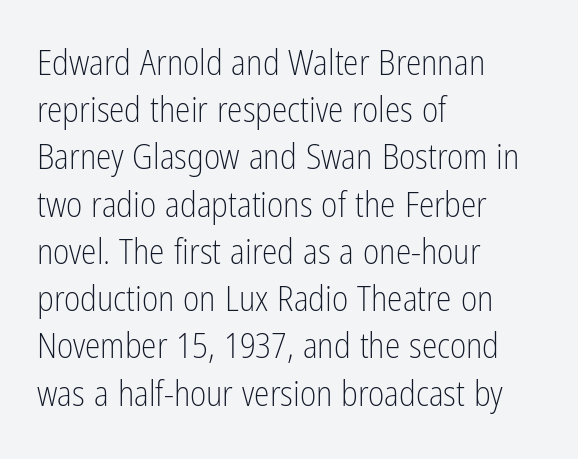
{"serif": "no", "italic": "no", "bold": "no", "weight": "light", "width": "condensed", "stroke_contrast": "low", "x_height": "medium", "monospaced": "no", "underline": "no", "align": "left", "line_spacing": "normal", "line_spacing_ratio": 1.35, "letter_spacing": "normal", "letter_spacing_em": 0.0, "glyph_px": 35}
